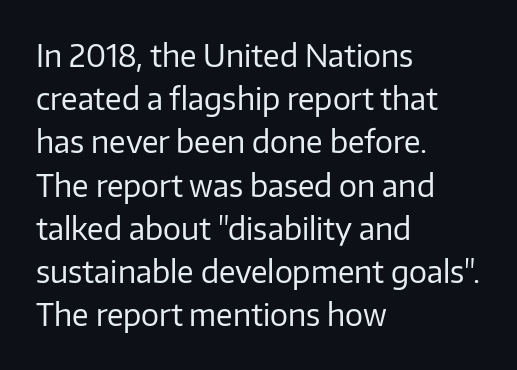
{"serif": "no", "italic": "no", "bold": "no", "weight": "regular", "width": "normal", "stroke_contrast": "low", "x_height": "medium", "monospaced": "no", "underline": "no", "align": "left", "line_spacing": "normal", "line_spacing_ratio": 1.44, "letter_spacing": "normal", "letter_spacing_em": 0.0, "glyph_px": 30}
